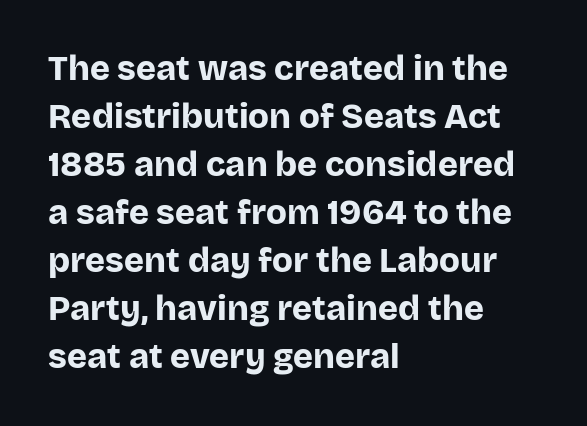
The image shows 34 px bold sans-serif type, upright; set left-aligned, normal line spacing (1.41x), normal letter spacing, not underlined; low stroke contrast and a large x-height.
